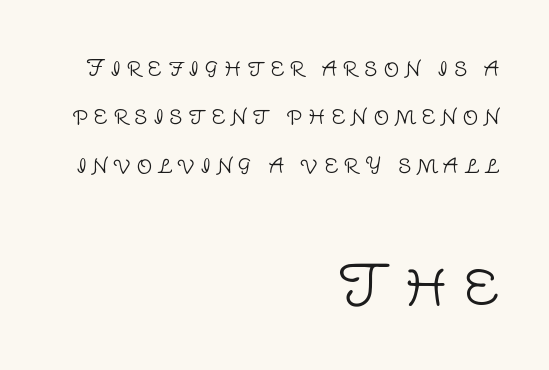
The image shows 56 px light sans-serif type; set right-aligned, loose line spacing (2.2x), unusually wide letter spacing (+0.26 em), not underlined; the second (bottom) block is 2.55x larger; low stroke contrast and a large x-height.
